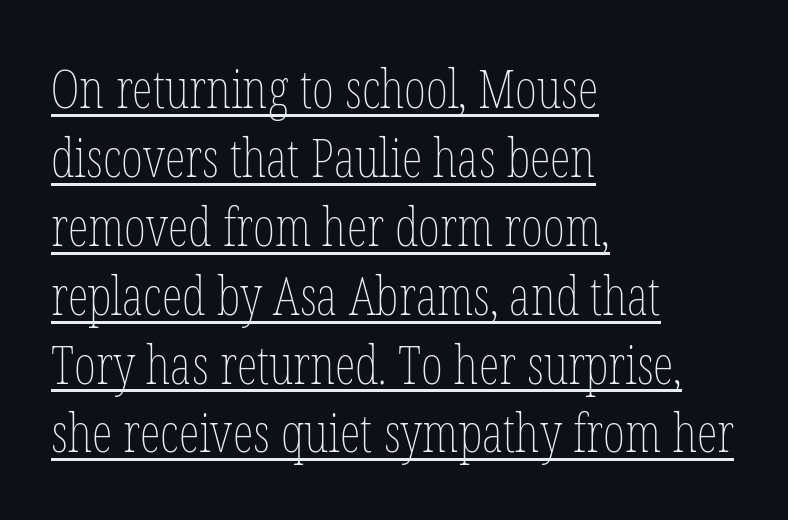
{"italic": "no", "bold": "no", "weight": "thin", "width": "condensed", "stroke_contrast": "low", "x_height": "medium", "monospaced": "no", "underline": "yes", "align": "left", "line_spacing": "normal", "line_spacing_ratio": 1.3, "letter_spacing": "normal", "letter_spacing_em": 0.0, "glyph_px": 53}
